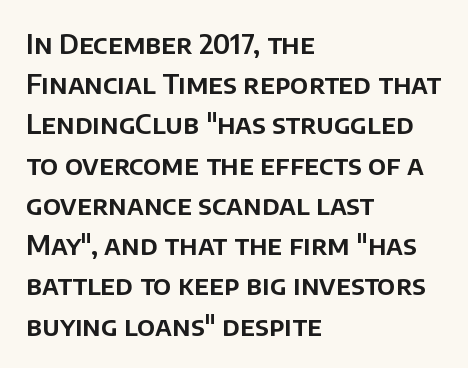
Q: Is the text italic (slanted)? A: No, it is upright.
Q: Is the text underlined? A: No.
Q: How is the paragraph aligned? A: Left-aligned.
Q: Is the spacing between letters normal or unusually wide? A: Normal.
Q: Is the spacing between lines tight, normal or loose? A: Normal.
